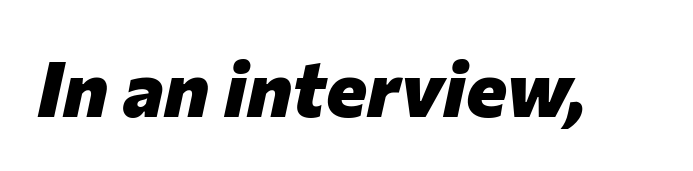
The image shows 78 px heavy type, italic (leaning right); set normal letter spacing, not underlined; low stroke contrast and a medium x-height.
